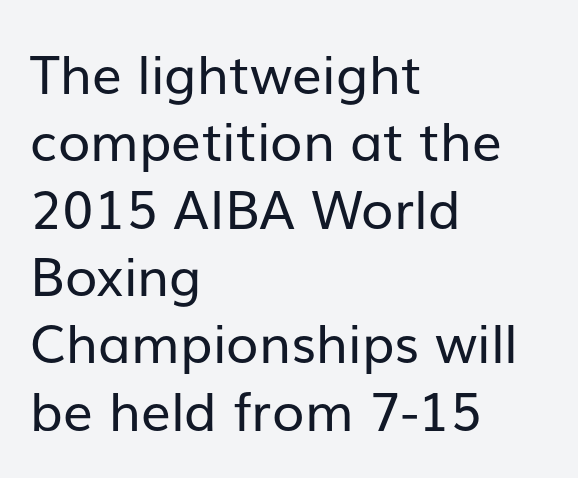
Q: Is the text bold? A: No.
Q: Is the text italic (slanted)? A: No, it is upright.
Q: Is the typeface a serif or a sans-serif typeface? A: Sans-serif.
Q: Is the text underlined? A: No.
Q: How is the paragraph aligned? A: Left-aligned.
Q: Is the spacing between letters normal or unusually wide? A: Normal.
Q: Is the spacing between lines tight, normal or loose? A: Normal.
Q: Width (condensed, normal, or wide)? A: Normal.
Q: Stroke contrast? A: Low.
Q: x-height? A: Medium.
Q: Monospaced? A: No.
